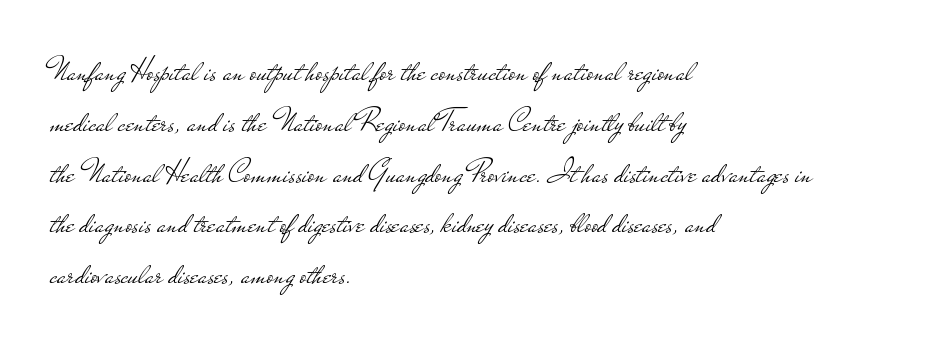
The image shows 33 px light, wide sans-serif type; set left-aligned, normal line spacing (1.54x), normal letter spacing, not underlined; low stroke contrast and a small x-height.
